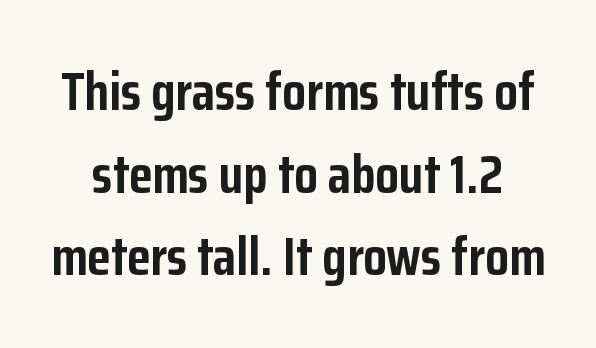
Q: Is the text bold? A: Yes.
Q: Is the text italic (slanted)? A: No, it is upright.
Q: Is the typeface a serif or a sans-serif typeface? A: Sans-serif.
Q: Is the text underlined? A: No.
Q: Is the spacing between letters normal or unusually wide? A: Normal.
Q: Is the spacing between lines tight, normal or loose? A: Normal.
Q: Width (condensed, normal, or wide)? A: Condensed.
Q: Stroke contrast? A: Low.
Q: x-height? A: Medium.
Q: Monospaced? A: No.
